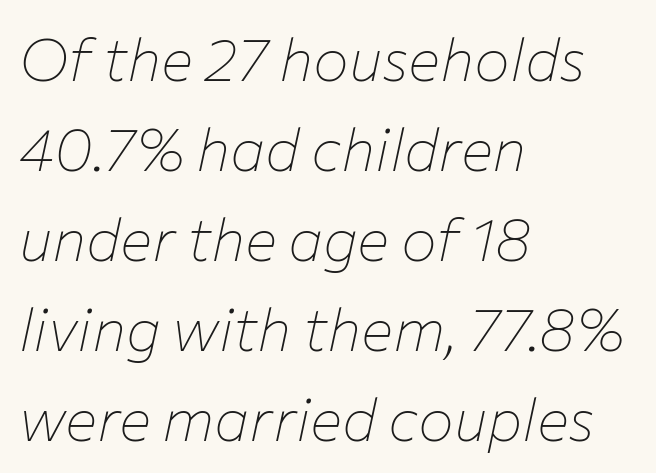
Q: Is the text bold? A: No.
Q: Is the text italic (slanted)? A: Yes, it leans right by about 12 degrees.
Q: Is the text underlined? A: No.
Q: How is the paragraph aligned? A: Left-aligned.
Q: Is the spacing between letters normal or unusually wide? A: Normal.
Q: Is the spacing between lines tight, normal or loose? A: Normal.
Q: Width (condensed, normal, or wide)? A: Normal.
Q: Stroke contrast? A: Low.
Q: x-height? A: Medium.
Q: Monospaced? A: No.
